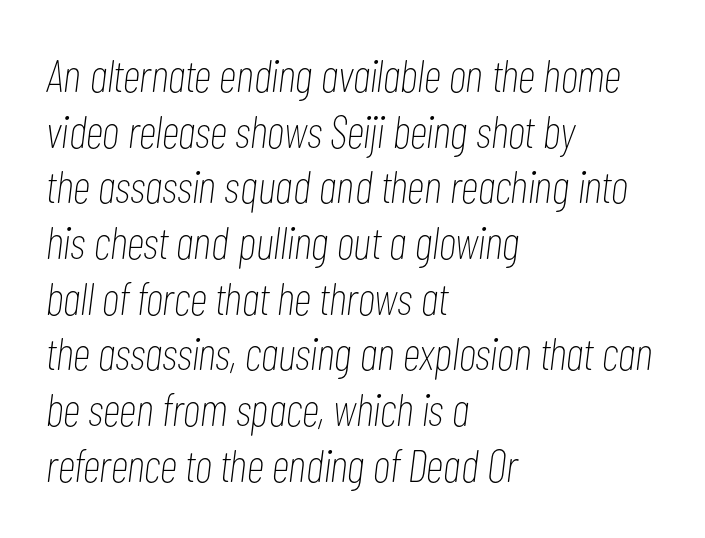
{"italic": "yes", "lean": "right", "slant_degrees": 7, "bold": "no", "weight": "thin", "width": "condensed", "stroke_contrast": "low", "x_height": "medium", "monospaced": "no", "underline": "no", "align": "left", "line_spacing_ratio": 1.21, "letter_spacing": "normal", "letter_spacing_em": 0.0, "glyph_px": 46}
